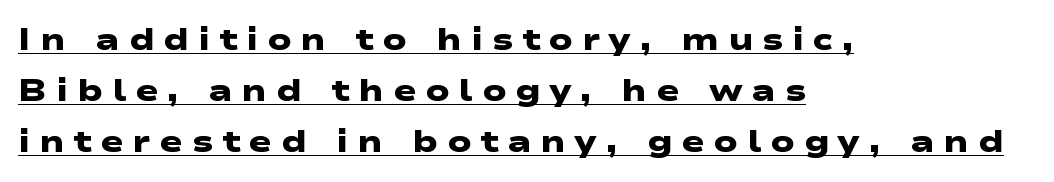
The typesetter chose a ragged-right arrangement here. Has an underline been added? It has. Heavy, bold letterforms. The leading is moderate, giving the passage an even texture. Nope, no serifs anywhere on these letters. The rendering uses natural spacing where letterforms have individual widths.
